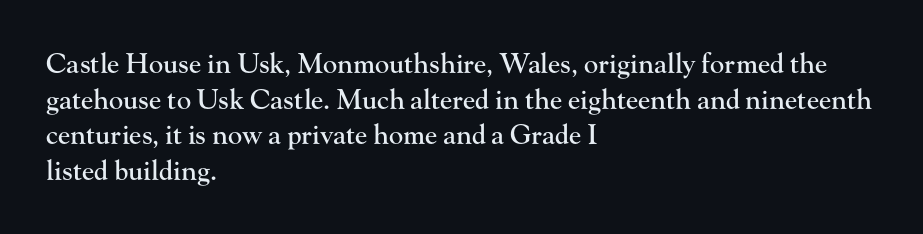
Q: Is the text italic (slanted)? A: No, it is upright.
Q: Is the text underlined? A: No.
Q: How is the paragraph aligned? A: Left-aligned.
Q: Is the spacing between letters normal or unusually wide? A: Normal.
Q: Is the spacing between lines tight, normal or loose? A: Normal.
